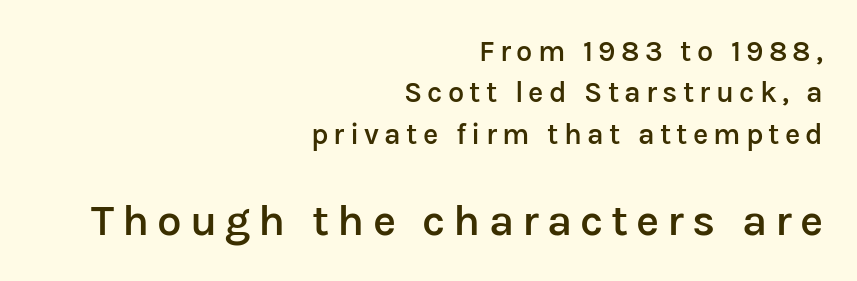
Q: Is the text bold? A: Semi-bold.
Q: Is the text italic (slanted)? A: No, it is upright.
Q: Is the typeface a serif or a sans-serif typeface? A: Sans-serif.
Q: Is the text underlined? A: No.
Q: How is the paragraph aligned? A: Right-aligned.
Q: Is the spacing between lines tight, normal or loose? A: Normal.
Q: Which block of text is set in a larger size, the first (top) or the second (bottom)? A: The second (bottom) one.
Q: Width (condensed, normal, or wide)? A: Normal.
Q: Stroke contrast? A: Low.
Q: x-height? A: Medium.
Q: Monospaced? A: No.
